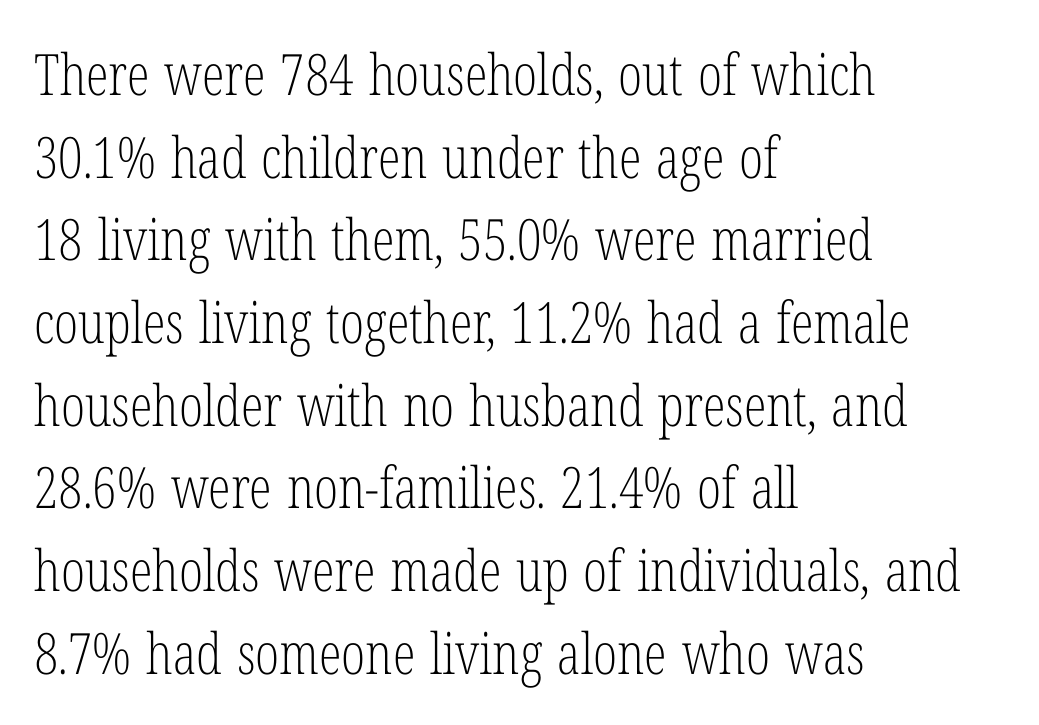
{"serif": "yes", "italic": "no", "bold": "no", "weight": "light", "width": "condensed", "stroke_contrast": "low", "x_height": "medium", "monospaced": "no", "underline": "no", "align": "left", "line_spacing": "normal", "line_spacing_ratio": 1.45, "letter_spacing": "normal", "letter_spacing_em": 0.0, "glyph_px": 57}
